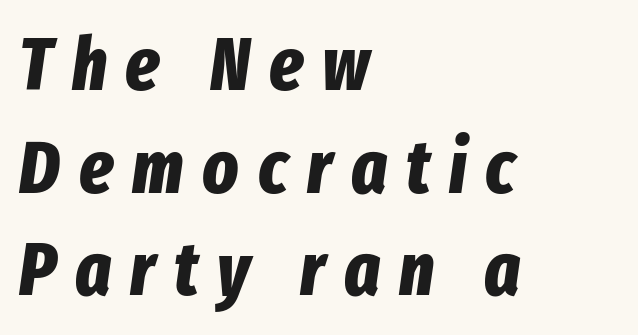
{"italic": "yes", "lean": "right", "slant_degrees": 8, "bold": "yes", "weight": "bold", "width": "condensed", "stroke_contrast": "low", "x_height": "medium", "monospaced": "no", "underline": "no", "align": "left", "line_spacing": "normal", "line_spacing_ratio": 1.37, "letter_spacing": "wide", "letter_spacing_em": 0.25, "glyph_px": 75}
